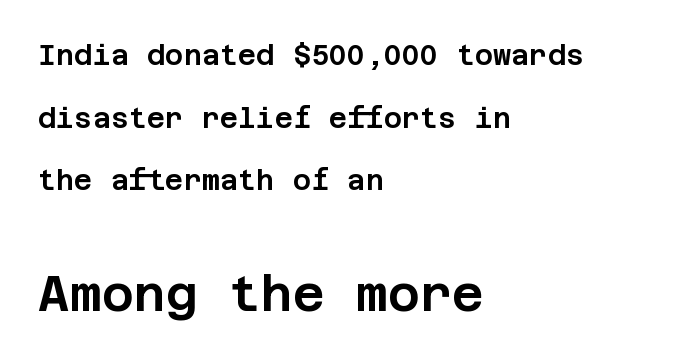
Whoever set this made the second block the dominant, larger element. The space directly below the letters is spotless. A typesetter would call this leading open, well beyond the default. The letters carry no serifs — their stems end cleanly without finishing strokes. Line beginnings align vertically; line endings do not.
